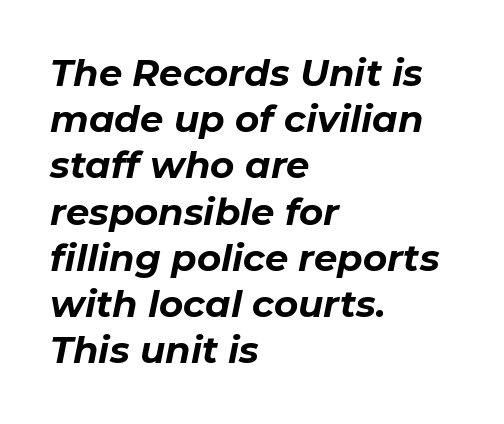
The image shows 37 px bold type, italic (leaning right); set left-aligned, normal line spacing (1.25x), normal letter spacing, not underlined; low stroke contrast and a medium x-height.
